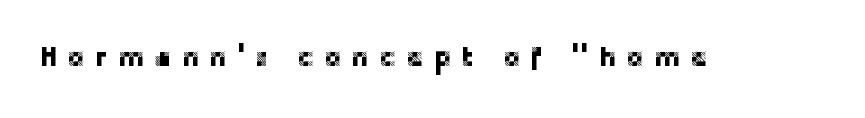
The image shows 27 px text type, upright; set unusually wide letter spacing (+0.35 em), not underlined.
